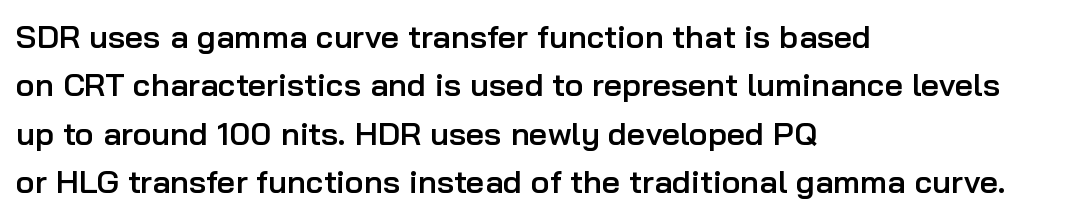
{"serif": "no", "italic": "no", "bold": "semi", "weight": "semibold", "width": "normal", "stroke_contrast": "low", "x_height": "medium", "monospaced": "no", "underline": "no", "align": "left", "line_spacing": "normal", "line_spacing_ratio": 1.51, "letter_spacing": "normal", "letter_spacing_em": 0.0, "glyph_px": 32}
